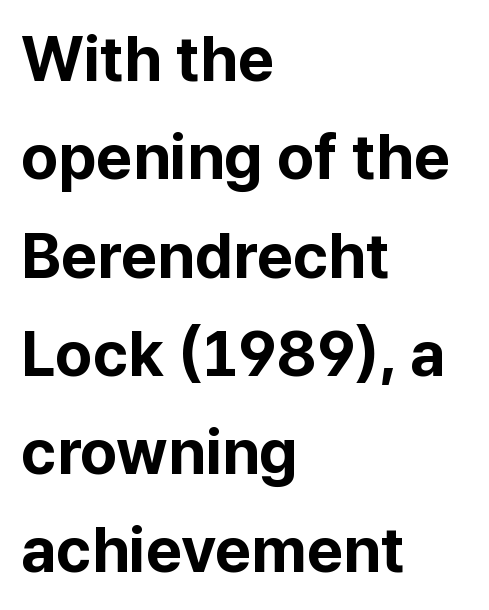
Q: Is the text bold? A: Yes.
Q: Is the text italic (slanted)? A: No, it is upright.
Q: Is the typeface a serif or a sans-serif typeface? A: Sans-serif.
Q: Is the text underlined? A: No.
Q: How is the paragraph aligned? A: Left-aligned.
Q: Is the spacing between letters normal or unusually wide? A: Normal.
Q: Is the spacing between lines tight, normal or loose? A: Normal.
Q: Width (condensed, normal, or wide)? A: Normal.
Q: Stroke contrast? A: Low.
Q: x-height? A: Medium.
Q: Monospaced? A: No.
